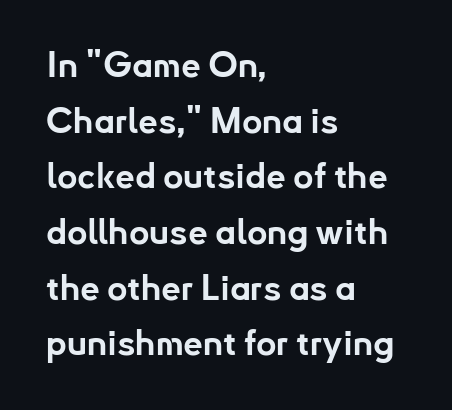
{"serif": "no", "italic": "no", "bold": "yes", "weight": "bold", "width": "normal", "stroke_contrast": "low", "x_height": "small", "monospaced": "no", "underline": "no", "align": "left", "line_spacing": "normal", "line_spacing_ratio": 1.59, "letter_spacing": "normal", "letter_spacing_em": 0.0, "glyph_px": 35}
